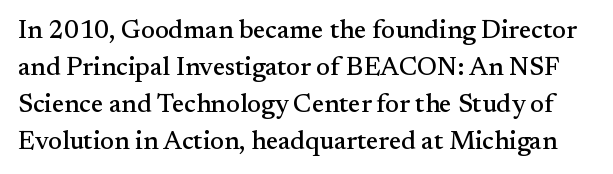
{"italic": "no", "underline": "no", "line_spacing": "normal", "line_spacing_ratio": 1.42, "letter_spacing": "normal", "letter_spacing_em": 0.0, "glyph_px": 26}
